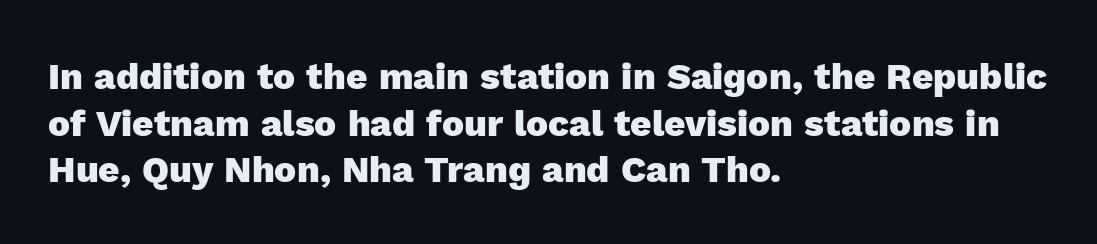
The image shows 37 px heavy sans-serif type, upright; set left-aligned, normal line spacing (1.26x), normal letter spacing, not underlined; a medium x-height.
